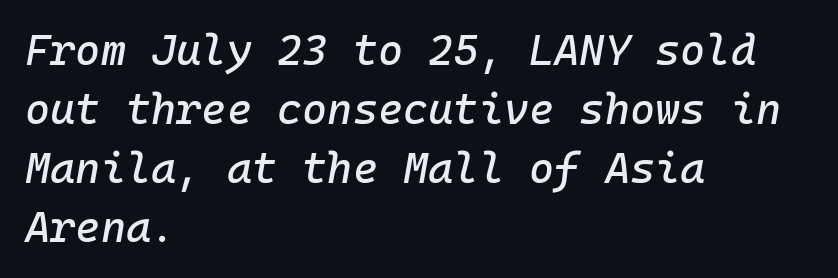
Q: Is the text italic (slanted)? A: Yes, it leans right by about 10 degrees.
Q: Is the text underlined? A: No.
Q: How is the paragraph aligned? A: Left-aligned.
Q: Is the spacing between letters normal or unusually wide? A: Normal.
Q: Is the spacing between lines tight, normal or loose? A: Normal.
Q: Width (condensed, normal, or wide)? A: Normal.
Q: Stroke contrast? A: Low.
Q: x-height? A: Medium.
Q: Monospaced? A: Yes.
